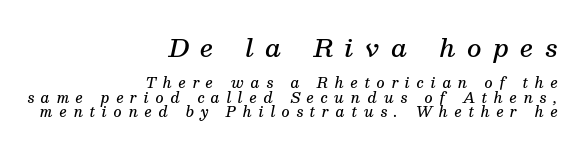
Q: Is the text bold? A: Semi-bold.
Q: Is the text italic (slanted)? A: Yes, it leans right by about 13 degrees.
Q: Is the text underlined? A: No.
Q: How is the paragraph aligned? A: Right-aligned.
Q: Is the spacing between letters normal or unusually wide? A: Unusually wide.
Q: Is the spacing between lines tight, normal or loose? A: Tight.
Q: Which block of text is set in a larger size, the first (top) or the second (bottom)? A: The first (top) one.
